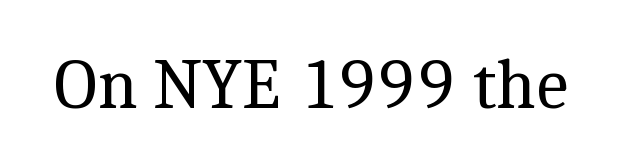
The image shows 71 px regular-weight serif type, upright; set normal letter spacing, not underlined; a medium x-height.
